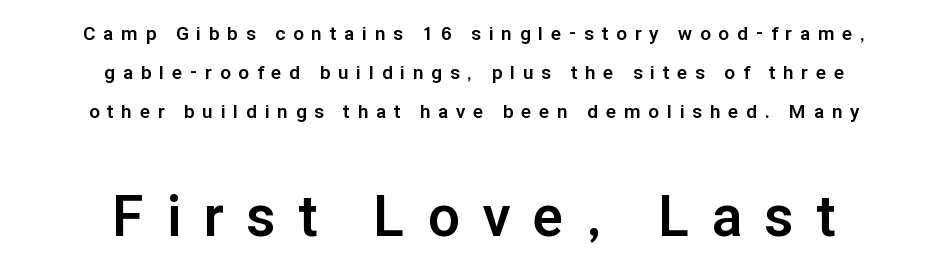
{"serif": "no", "italic": "no", "bold": "yes", "weight": "bold", "width": "normal", "stroke_contrast": "low", "x_height": "medium", "monospaced": "no", "underline": "no", "align": "center", "line_spacing": "loose", "line_spacing_ratio": 2.04, "letter_spacing": "wide", "letter_spacing_em": 0.42, "larger_block": "second", "size_ratio": 2.95, "glyph_px": 56}
